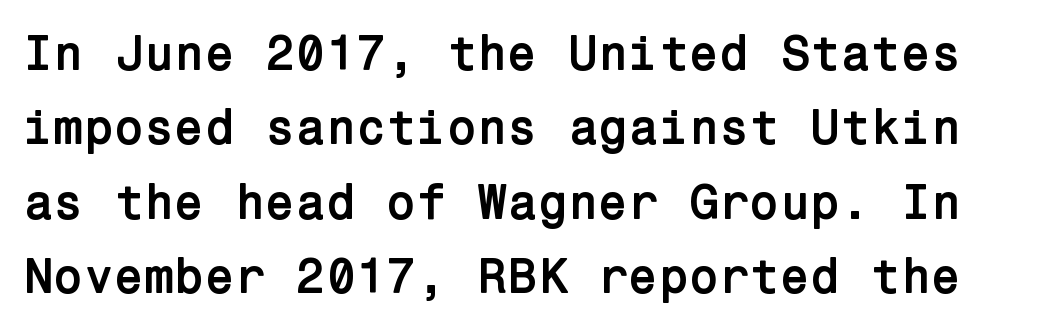
{"serif": "no", "italic": "no", "bold": "yes", "weight": "semibold", "width": "normal", "stroke_contrast": "low", "x_height": "medium", "underline": "no", "line_spacing": "normal", "line_spacing_ratio": 1.52, "letter_spacing": "normal", "letter_spacing_em": 0.0, "glyph_px": 49}
